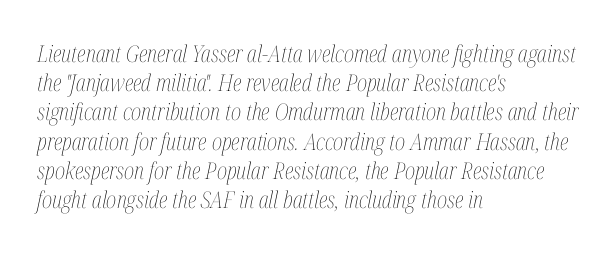
Q: Is the text bold? A: No.
Q: Is the text italic (slanted)? A: Yes, it leans right by about 12 degrees.
Q: Is the text underlined? A: No.
Q: How is the paragraph aligned? A: Left-aligned.
Q: Is the spacing between letters normal or unusually wide? A: Normal.
Q: Is the spacing between lines tight, normal or loose? A: Normal.
